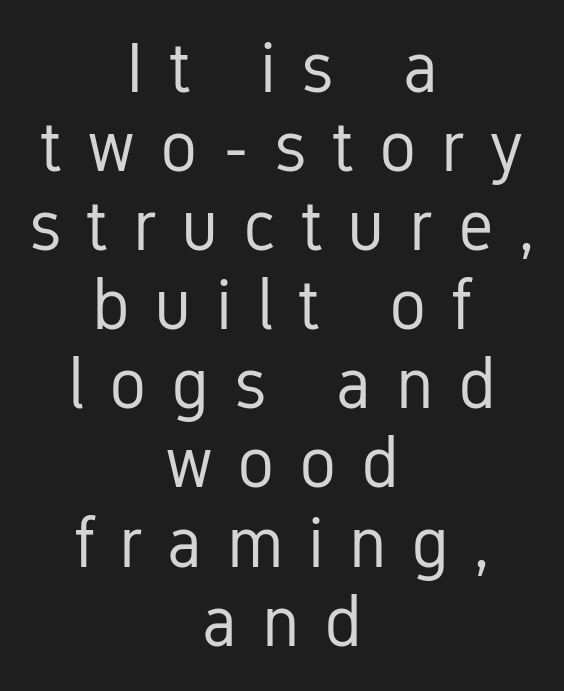
The image shows 70 px regular-weight, condensed sans-serif type, upright; set centered, tight line spacing (1.13x), unusually wide letter spacing (+0.35 em), not underlined; low stroke contrast and a medium x-height.
